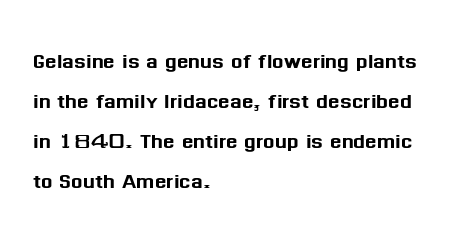
Regular leading. The zone under the glyphs is completely vacant. Italic? Not at all — the glyphs are vertical. A typesetter would call this zero additional tracking. Leftover space on each line is placed entirely after the last word.
